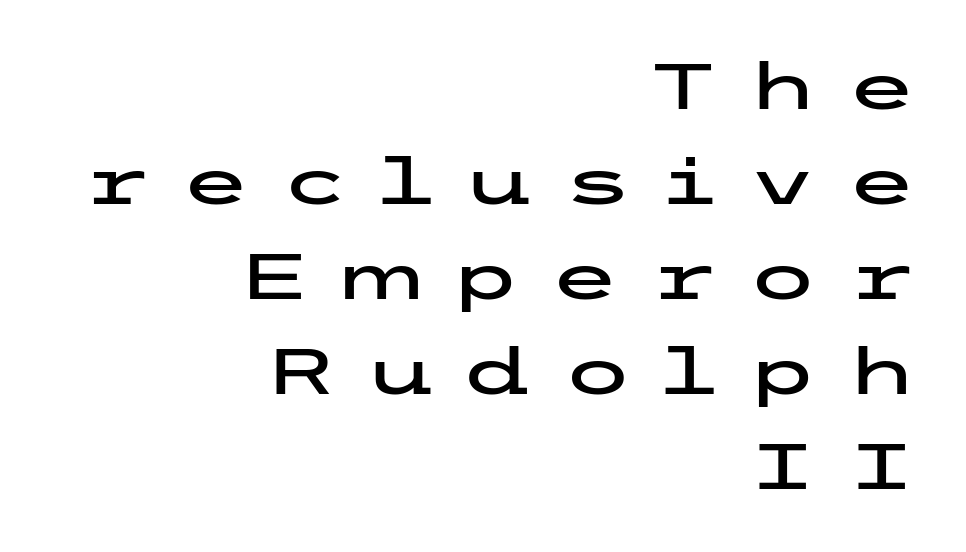
Q: Is the text italic (slanted)? A: No, it is upright.
Q: Is the typeface a serif or a sans-serif typeface? A: Sans-serif.
Q: Is the text underlined? A: No.
Q: How is the paragraph aligned? A: Right-aligned.
Q: Is the spacing between letters normal or unusually wide? A: Unusually wide.
Q: Is the spacing between lines tight, normal or loose? A: Normal.
Q: Width (condensed, normal, or wide)? A: Wide.
Q: Stroke contrast? A: Low.
Q: x-height? A: Medium.
